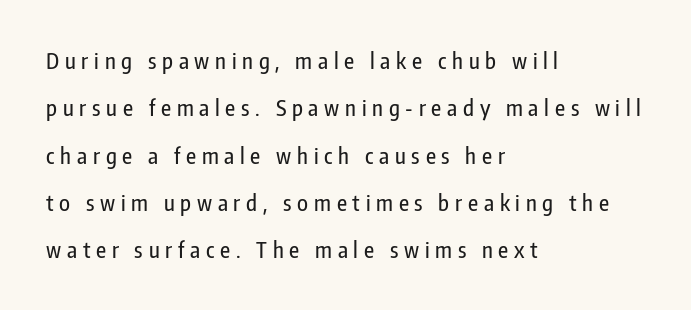
Does the lettering tilt? It doesn't — this is upright. Unmarked baselines from the first word to the last. Does the copy run flush right? No — it runs flush left. A typesetter would call this leading open, well beyond the default.
